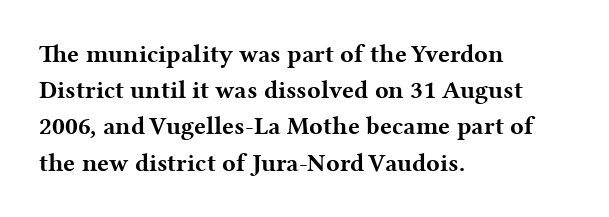
{"italic": "no", "bold": "yes", "underline": "no", "align": "left", "line_spacing": "normal", "line_spacing_ratio": 1.45, "letter_spacing": "normal", "letter_spacing_em": 0.0, "glyph_px": 25}
